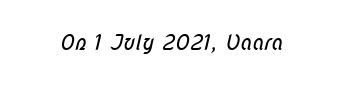
The image shows 21 px text type; set normal letter spacing, not underlined.
